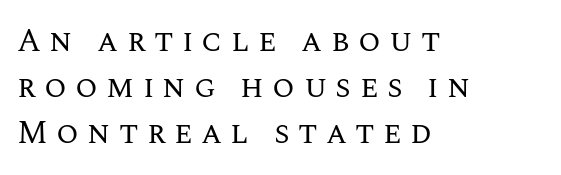
{"italic": "no", "bold": "no", "weight": "regular", "width": "normal", "stroke_contrast": "medium", "x_height": "large", "monospaced": "no", "underline": "no", "align": "left", "line_spacing": "normal", "line_spacing_ratio": 1.43, "letter_spacing": "wide", "letter_spacing_em": 0.26, "glyph_px": 32}
